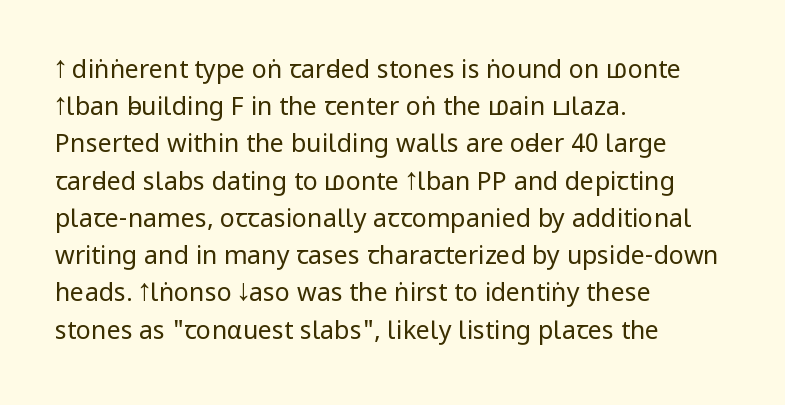
Q: Is the text bold? A: No.
Q: Is the text italic (slanted)? A: No, it is upright.
Q: Is the text underlined? A: No.
Q: How is the paragraph aligned? A: Left-aligned.
Q: Is the spacing between letters normal or unusually wide? A: Normal.
Q: Is the spacing between lines tight, normal or loose? A: Normal.
